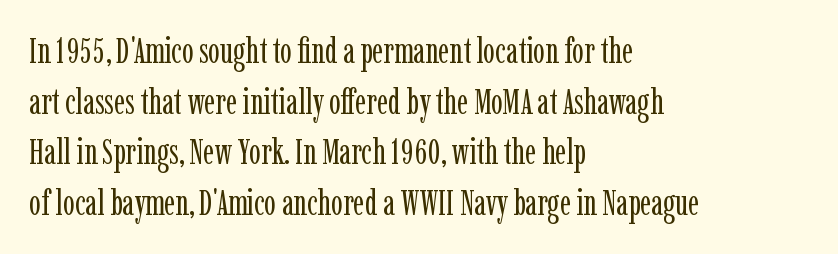
Q: Is the text bold? A: No.
Q: Is the text italic (slanted)? A: No, it is upright.
Q: Is the typeface a serif or a sans-serif typeface? A: Serif.
Q: Is the text underlined? A: No.
Q: How is the paragraph aligned? A: Left-aligned.
Q: Is the spacing between letters normal or unusually wide? A: Normal.
Q: Is the spacing between lines tight, normal or loose? A: Normal.
Q: Width (condensed, normal, or wide)? A: Condensed.
Q: Stroke contrast? A: Low.
Q: x-height? A: Medium.
Q: Monospaced? A: No.
